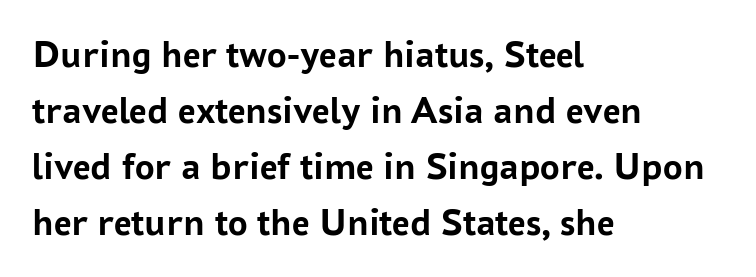
Chunky letters — that's bold for sure. Evenly set lines give the paragraph a standard silhouette. In terms of letterspacing, this is plain default setting. You can tell from the bare stems that sans-serif type was used. Upright lettering throughout. Underlining? Definitely not there.
